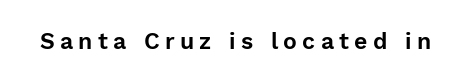
Any mark beneath the type? The region is blank. Rendered with straight, roman letterforms. Each word looks stretched out because of the extra space between its letters.
